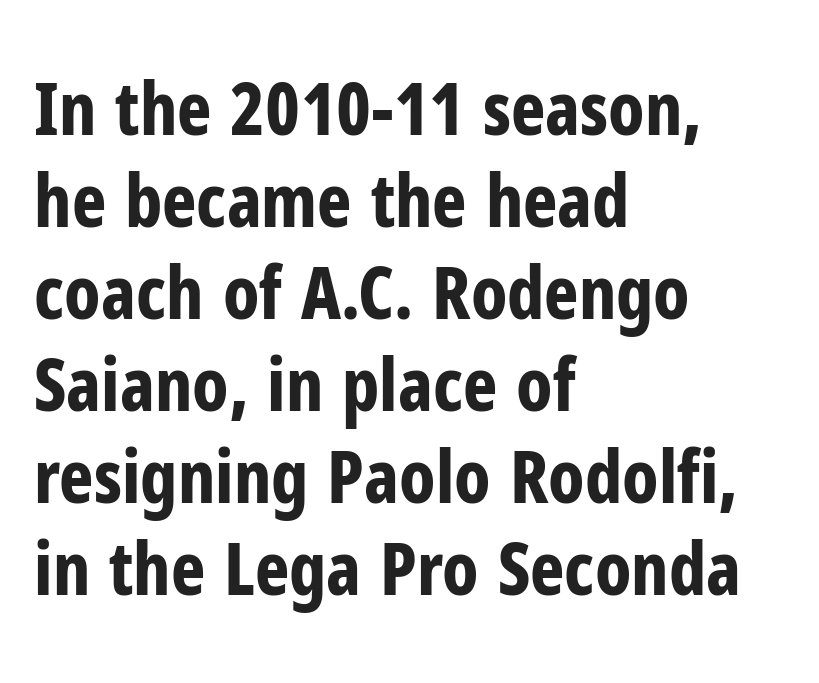
Observe the absence of serifs on each vertical stroke in this sample. Underline: absent. Is the letter spacing exaggerated? No — it looks like the ordinary default. The leading is moderate, giving the passage an even texture. Upright lettering throughout. In terms of weight, the rendering is a true, heavy bold.
